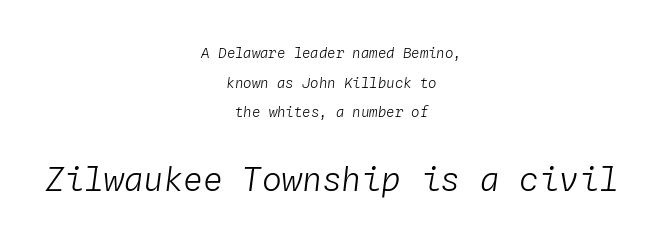
Think standard paragraph weight, or any step lighter than that. Characters follow at the spacing the type designer built in. Size contrast runs from small at the top to large at the bottom. The paragraph has two soft edges and a firm central axis.
